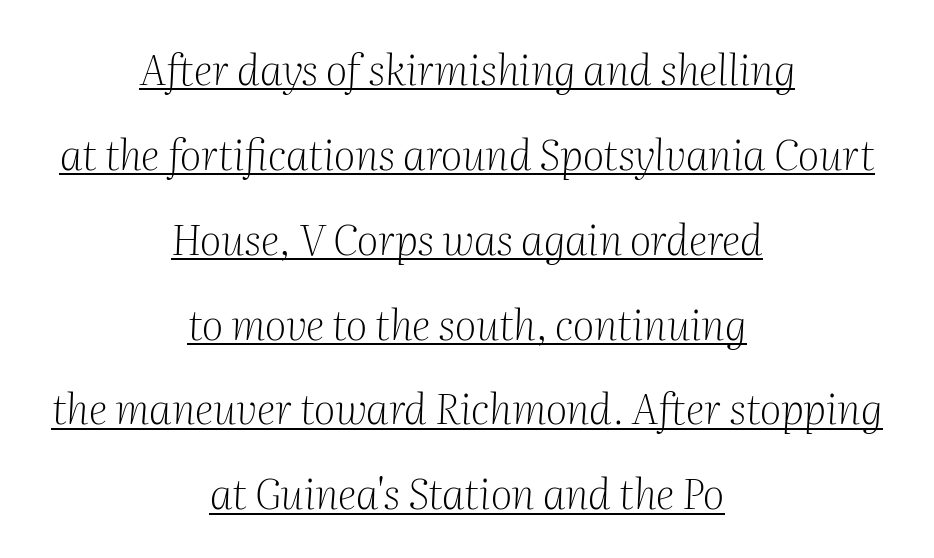
Q: Is the text bold? A: No.
Q: Is the text italic (slanted)? A: Yes, it leans right by about 2 degrees.
Q: Is the typeface a serif or a sans-serif typeface? A: Serif.
Q: Is the text underlined? A: Yes.
Q: How is the paragraph aligned? A: Centered.
Q: Is the spacing between letters normal or unusually wide? A: Normal.
Q: Is the spacing between lines tight, normal or loose? A: Loose.
Q: Width (condensed, normal, or wide)? A: Normal.
Q: Stroke contrast? A: Medium.
Q: x-height? A: Medium.
Q: Monospaced? A: No.
